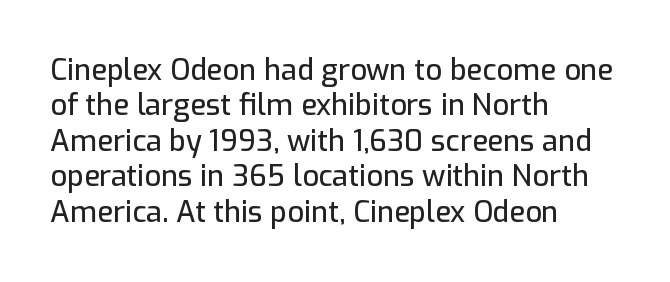
{"serif": "no", "italic": "no", "width": "normal", "stroke_contrast": "low", "x_height": "medium", "monospaced": "no", "underline": "no", "align": "left", "line_spacing_ratio": 1.22, "letter_spacing": "normal", "letter_spacing_em": 0.0, "glyph_px": 29}
